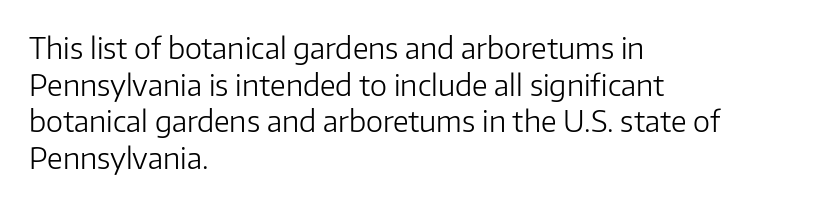
{"serif": "no", "italic": "no", "bold": "no", "weight": "light", "width": "normal", "stroke_contrast": "low", "x_height": "medium", "monospaced": "no", "underline": "no", "align": "left", "line_spacing": "normal", "line_spacing_ratio": 1.26, "letter_spacing": "normal", "letter_spacing_em": 0.0, "glyph_px": 29}
